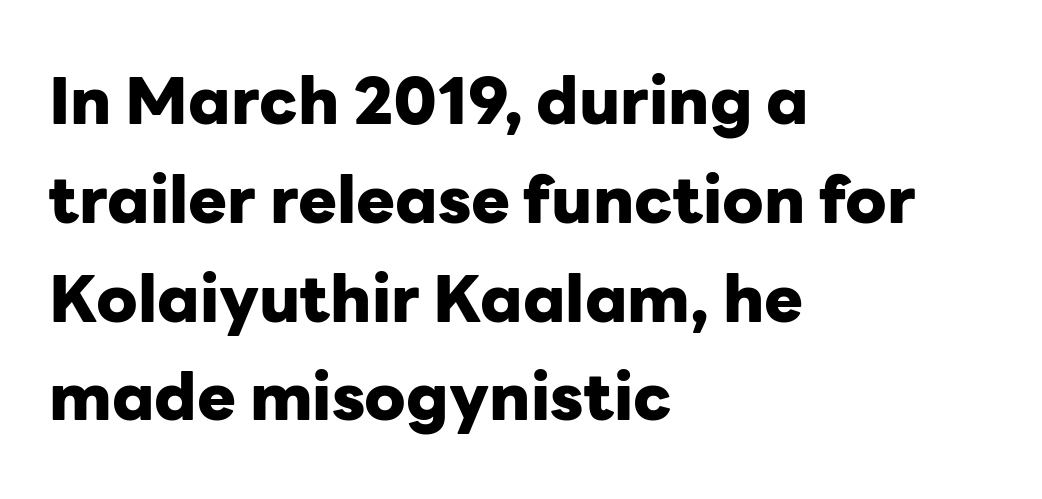
Character widths vary here, with narrow letters taking less room than wide ones. The passage is arranged the way most books set body copy — flush left. The passage shown is not underscored anywhere. The line texture is even and compact thanks to regular tracking.
